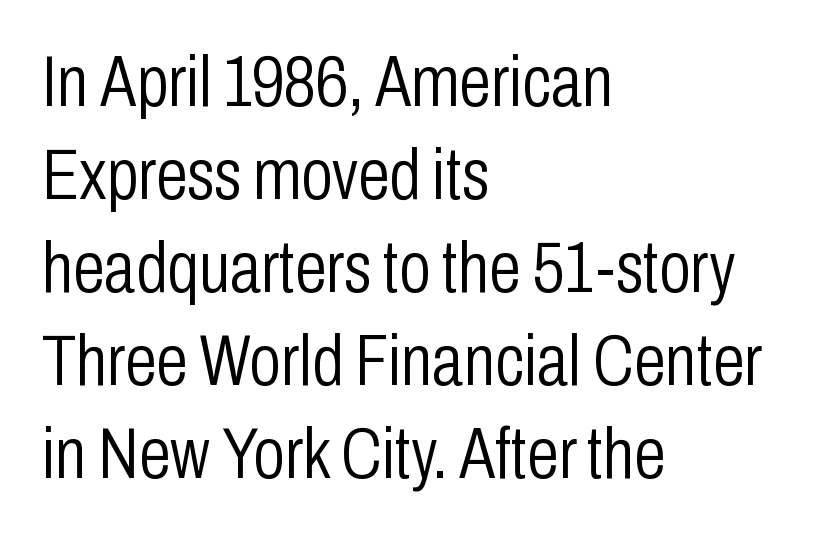
Q: Is the text bold? A: No.
Q: Is the text italic (slanted)? A: No, it is upright.
Q: Is the typeface a serif or a sans-serif typeface? A: Sans-serif.
Q: Is the text underlined? A: No.
Q: How is the paragraph aligned? A: Left-aligned.
Q: Is the spacing between letters normal or unusually wide? A: Normal.
Q: Is the spacing between lines tight, normal or loose? A: Normal.
Q: Width (condensed, normal, or wide)? A: Condensed.
Q: Stroke contrast? A: Low.
Q: x-height? A: Medium.
Q: Monospaced? A: No.
